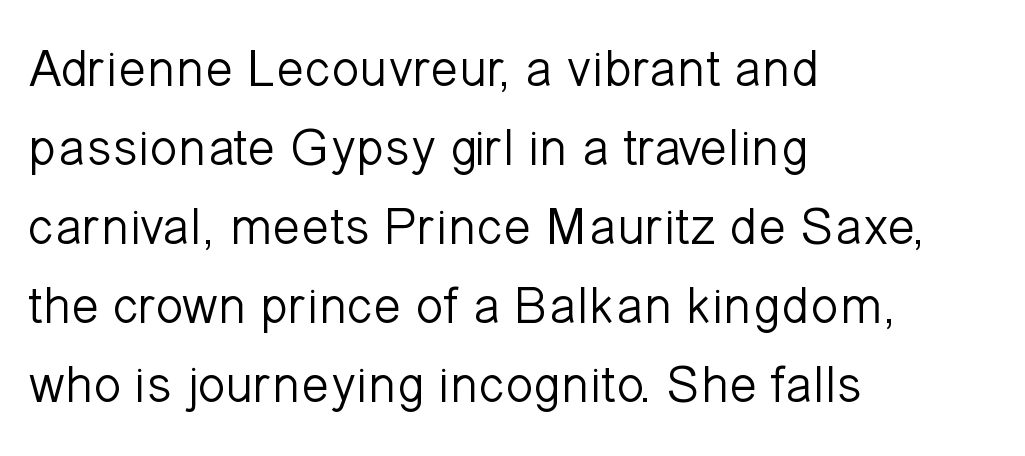
The image shows 52 px light sans-serif type, upright; set left-aligned, normal line spacing (1.52x), normal letter spacing, not underlined; low stroke contrast and a medium x-height.
